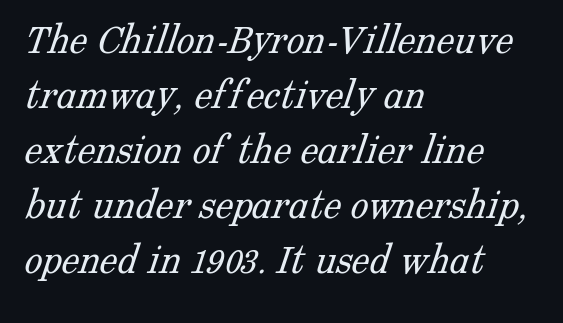
{"serif": "yes", "bold": "no", "weight": "light", "width": "normal", "stroke_contrast": "low", "x_height": "medium", "monospaced": "no", "underline": "no", "align": "left", "line_spacing_ratio": 1.22, "letter_spacing": "normal", "letter_spacing_em": 0.0, "glyph_px": 45}
